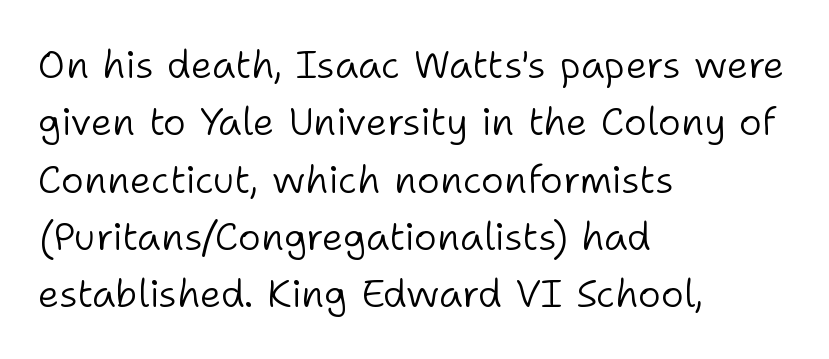
Honestly, the letter spacing is just normal — you wouldn't notice it. The font's upright variant was chosen for this text. This is not heavy type; no bold has been used. The font family rendered here belongs to the sans-serif group. Each letter keeps its own natural width here, so spacing adapts to shape.
